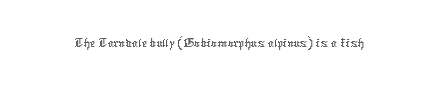
The image shows 30 px thin type, upright; set normal letter spacing, not underlined; low stroke contrast and a medium x-height.
